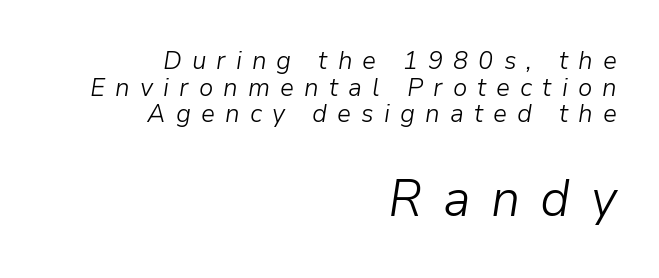
Q: Is the text bold? A: No.
Q: Is the text italic (slanted)? A: Yes, it leans right by about 9 degrees.
Q: Is the text underlined? A: No.
Q: How is the paragraph aligned? A: Right-aligned.
Q: Is the spacing between letters normal or unusually wide? A: Unusually wide.
Q: Is the spacing between lines tight, normal or loose? A: Tight.
Q: Which block of text is set in a larger size, the first (top) or the second (bottom)? A: The second (bottom) one.
Q: Width (condensed, normal, or wide)? A: Normal.
Q: Stroke contrast? A: Low.
Q: x-height? A: Medium.
Q: Monospaced? A: No.
